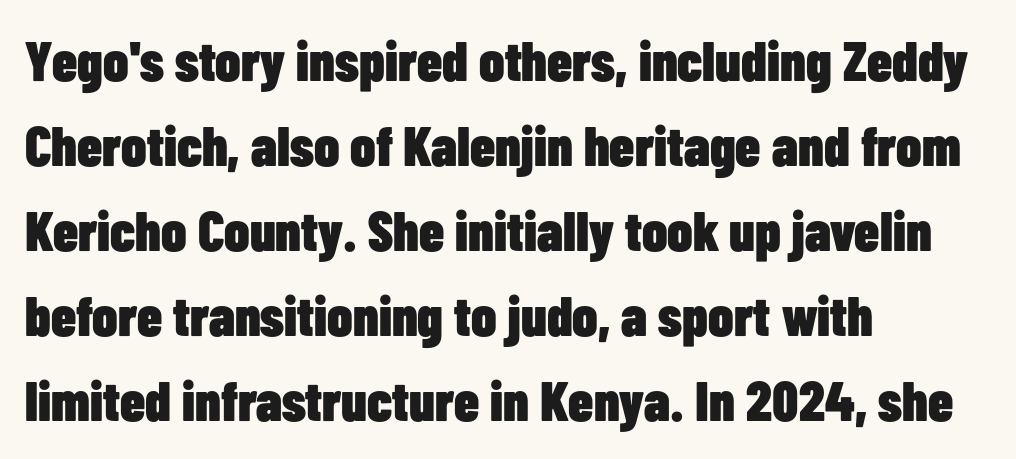
{"serif": "no", "italic": "no", "bold": "yes", "weight": "heavy", "width": "condensed", "stroke_contrast": "low", "x_height": "medium", "monospaced": "no", "underline": "no", "align": "left", "line_spacing": "normal", "line_spacing_ratio": 1.52, "letter_spacing": "normal", "letter_spacing_em": 0.0, "glyph_px": 56}
